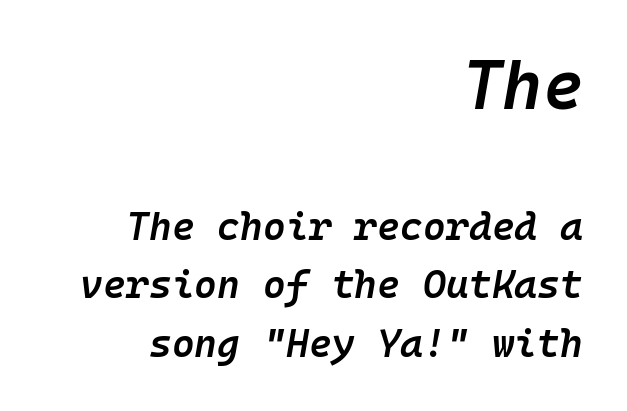
The image shows 69 px semibold type, italic (leaning right), monospaced; set right-aligned, normal line spacing (1.5x), normal letter spacing, not underlined; the first (top) block is 1.77x larger; low stroke contrast and a medium x-height.
